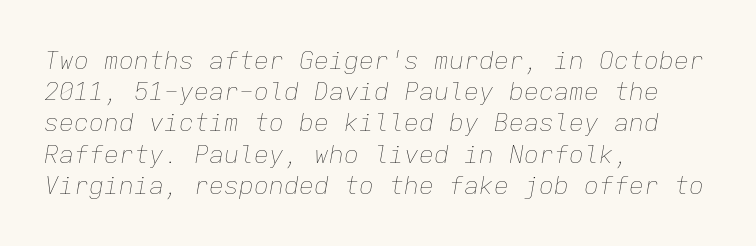
Q: Is the text bold? A: No.
Q: Is the text italic (slanted)? A: Yes, it leans right by about 9 degrees.
Q: Is the text underlined? A: No.
Q: How is the paragraph aligned? A: Left-aligned.
Q: Is the spacing between letters normal or unusually wide? A: Normal.
Q: Is the spacing between lines tight, normal or loose? A: Normal.
